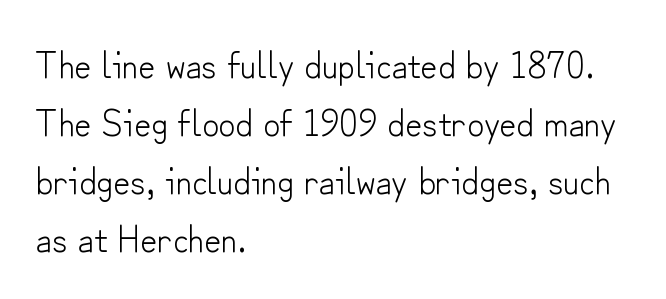
Q: Is the text bold? A: No.
Q: Is the text italic (slanted)? A: No, it is upright.
Q: Is the typeface a serif or a sans-serif typeface? A: Sans-serif.
Q: Is the text underlined? A: No.
Q: How is the paragraph aligned? A: Left-aligned.
Q: Is the spacing between letters normal or unusually wide? A: Normal.
Q: Is the spacing between lines tight, normal or loose? A: Normal.
Q: Width (condensed, normal, or wide)? A: Normal.
Q: Stroke contrast? A: Low.
Q: x-height? A: Small.
Q: Monospaced? A: No.
